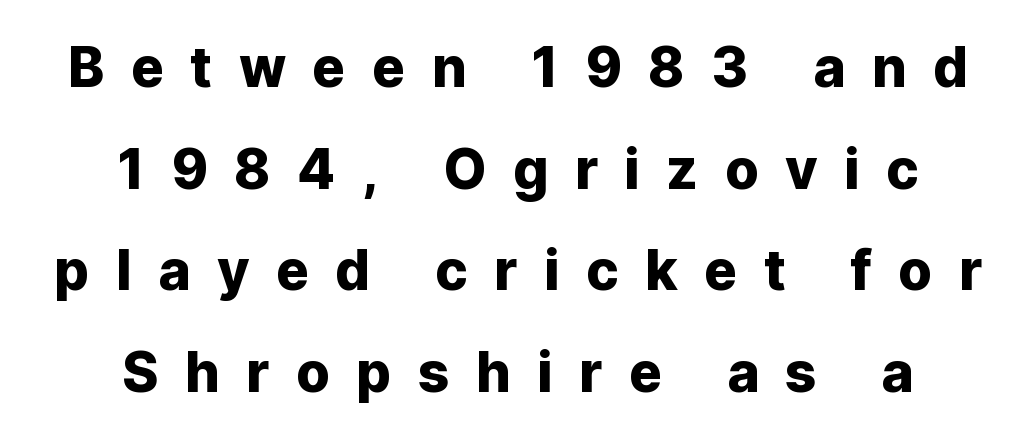
Q: Is the text italic (slanted)? A: No, it is upright.
Q: Is the typeface a serif or a sans-serif typeface? A: Sans-serif.
Q: Is the text underlined? A: No.
Q: How is the paragraph aligned? A: Centered.
Q: Is the spacing between letters normal or unusually wide? A: Unusually wide.
Q: Width (condensed, normal, or wide)? A: Normal.
Q: Stroke contrast? A: Low.
Q: x-height? A: Medium.
Q: Monospaced? A: No.
